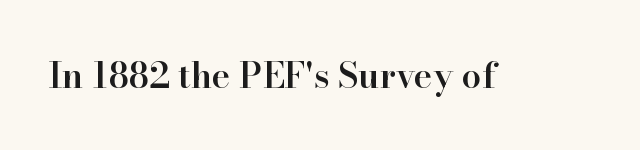
How are the letters spaced? Ordinarily, with no added tracking. Stroke terminals: seriffed. The rendering uses a semibold face; strokes are thickened but not to full bold. Underline: absent.
